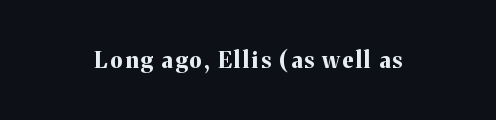
Weight check: bold — yes, fully. Rule under the text: the space is simply empty. Quick note: not italic, upright.
